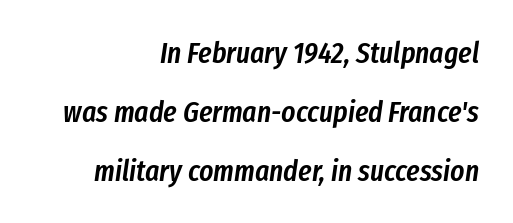
A bare baseline throughout the passage. Inter-character spacing is left at the font's built-in metrics. The face used here is proportionally spaced, like ordinary book or web type. I'd describe the lettering as semibold — firm but not a full bold.
